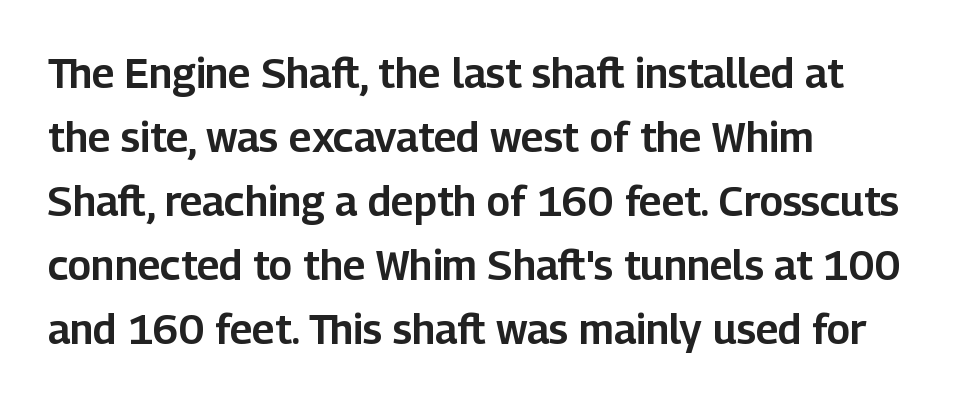
{"serif": "no", "italic": "no", "width": "normal", "stroke_contrast": "low", "x_height": "medium", "monospaced": "no", "underline": "no", "align": "left", "line_spacing": "normal", "line_spacing_ratio": 1.56, "letter_spacing": "normal", "letter_spacing_em": 0.0, "glyph_px": 41}
